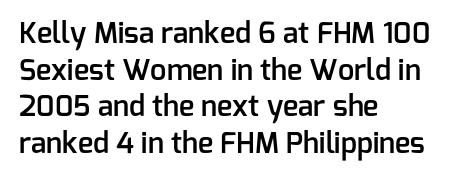
{"serif": "no", "italic": "no", "bold": "semi", "weight": "semibold", "width": "normal", "stroke_contrast": "low", "x_height": "medium", "monospaced": "no", "underline": "no", "align": "left", "line_spacing": "normal", "line_spacing_ratio": 1.26, "letter_spacing": "normal", "letter_spacing_em": 0.0, "glyph_px": 29}
